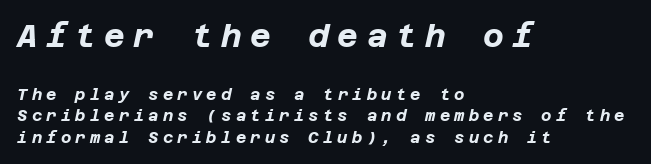
Q: Is the text bold? A: Yes.
Q: Is the text italic (slanted)? A: Yes, it leans right by about 12 degrees.
Q: Is the text underlined? A: No.
Q: How is the paragraph aligned? A: Left-aligned.
Q: Is the spacing between letters normal or unusually wide? A: Unusually wide.
Q: Is the spacing between lines tight, normal or loose? A: Normal.
Q: Which block of text is set in a larger size, the first (top) or the second (bottom)? A: The first (top) one.
Q: Width (condensed, normal, or wide)? A: Normal.
Q: Stroke contrast? A: Low.
Q: x-height? A: Large.
